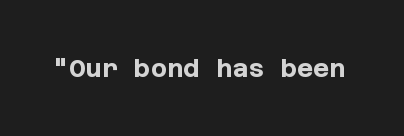
Underlining? Definitely not there. Strong, thick strokes mark this as bold type. This sample uses an upright cut, with every glyph sitting square on the baseline. A typesetter would call this zero additional tracking.
